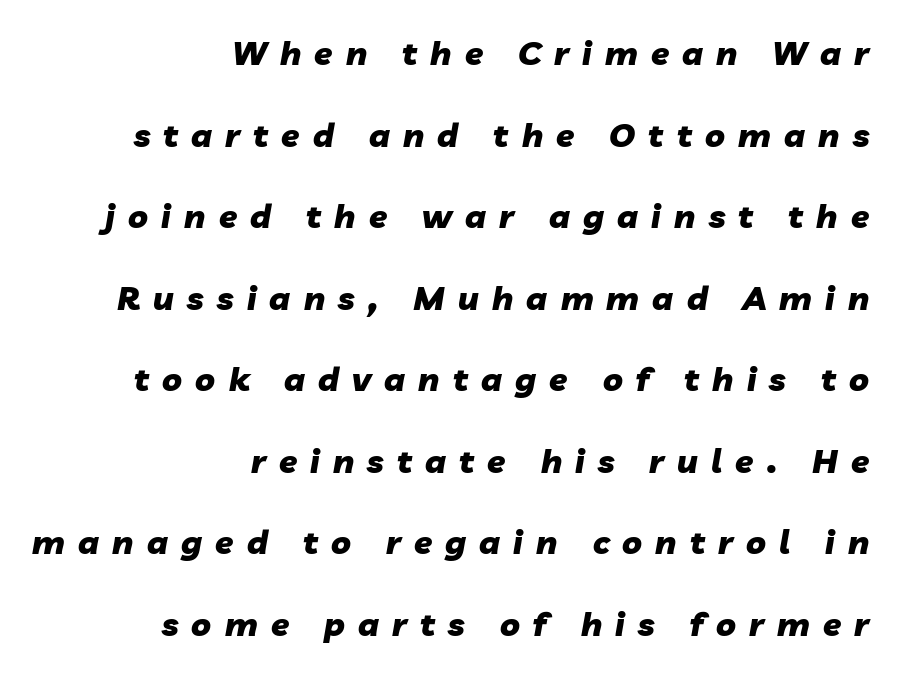
The image shows 33 px heavy type, italic (leaning right); set right-aligned, loose line spacing (2.47x), unusually wide letter spacing (+0.4 em), not underlined; low stroke contrast and a medium x-height.
